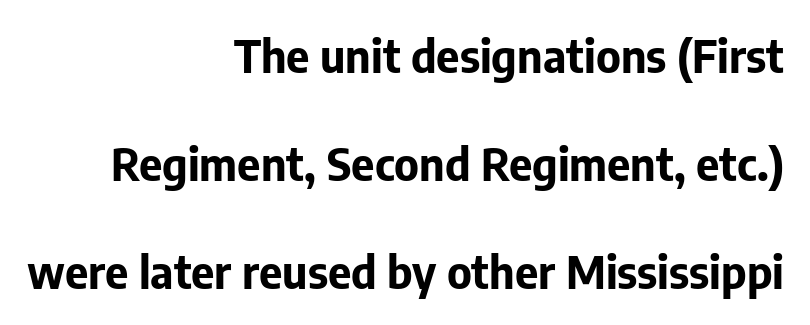
{"serif": "no", "italic": "no", "bold": "yes", "weight": "bold", "width": "normal", "stroke_contrast": "low", "x_height": "medium", "monospaced": "no", "underline": "no", "align": "right", "line_spacing": "loose", "line_spacing_ratio": 2.4, "letter_spacing": "normal", "letter_spacing_em": 0.0, "glyph_px": 45}
